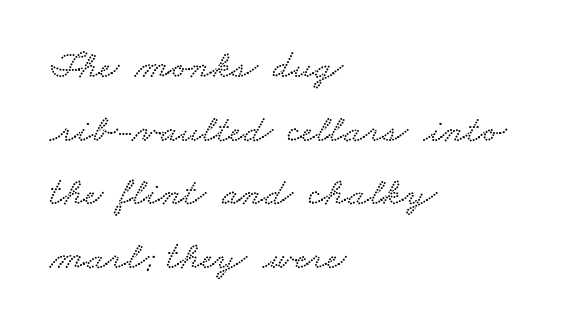
{"width": "wide", "stroke_contrast": "low", "x_height": "small", "monospaced": "no", "underline": "no", "align": "left", "line_spacing": "normal", "line_spacing_ratio": 1.59, "letter_spacing": "normal", "letter_spacing_em": 0.0, "glyph_px": 40}
